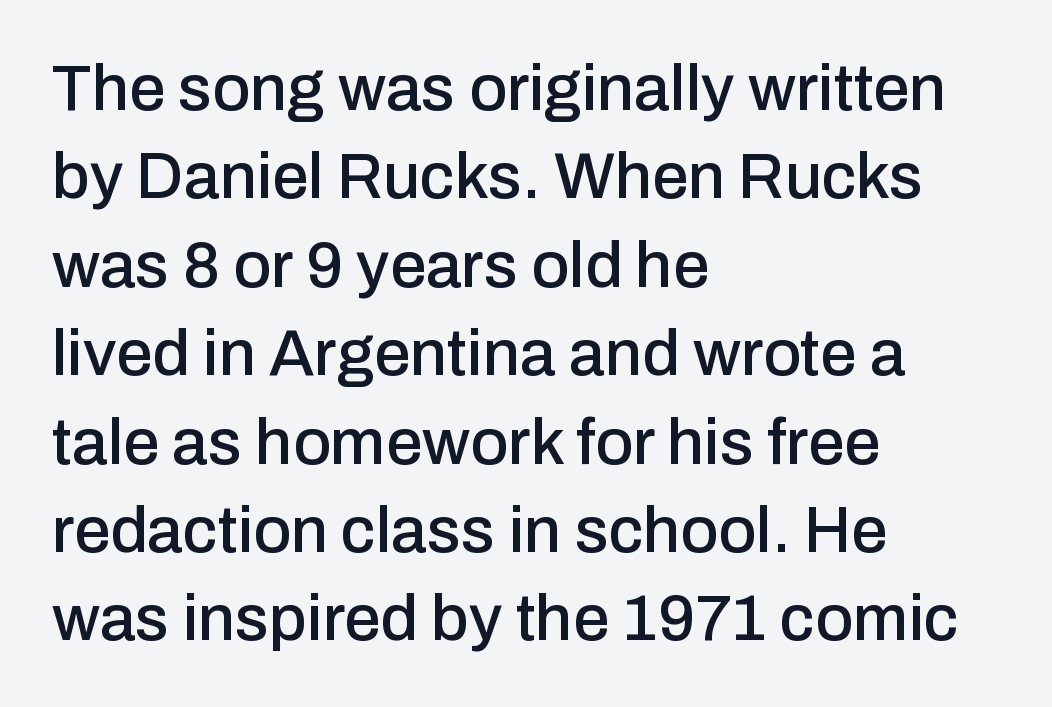
The image shows 65 px sans-serif type, upright; set left-aligned, normal line spacing (1.36x), normal letter spacing, not underlined; low stroke contrast and a medium x-height.
